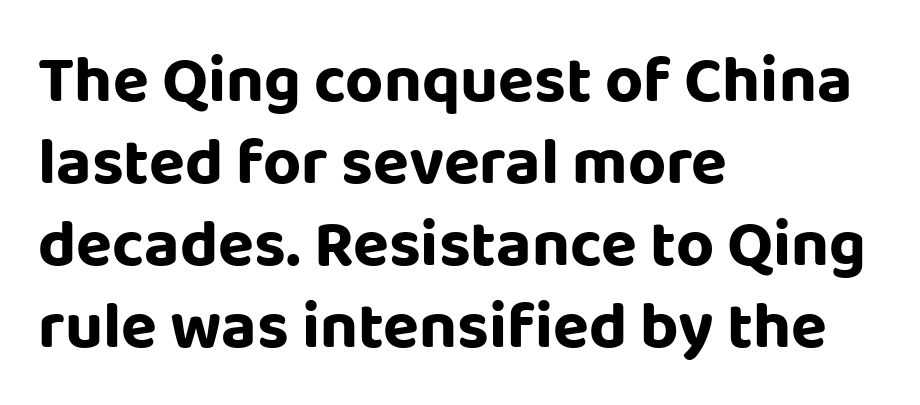
Q: Is the text italic (slanted)? A: No, it is upright.
Q: Is the typeface a serif or a sans-serif typeface? A: Sans-serif.
Q: Is the text underlined? A: No.
Q: How is the paragraph aligned? A: Left-aligned.
Q: Is the spacing between letters normal or unusually wide? A: Normal.
Q: Width (condensed, normal, or wide)? A: Normal.
Q: Stroke contrast? A: Low.
Q: x-height? A: Large.
Q: Monospaced? A: No.
